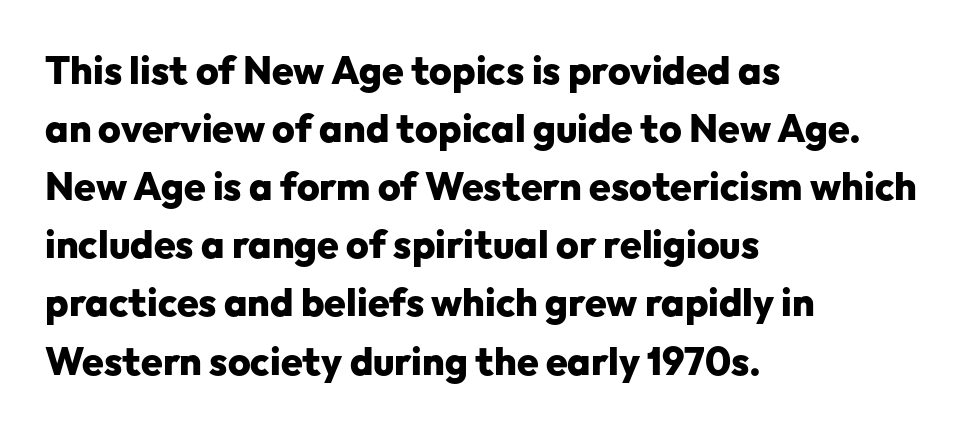
The image shows 39 px heavy sans-serif type, upright; set left-aligned, normal line spacing (1.49x), normal letter spacing, not underlined; low stroke contrast and a medium x-height.
